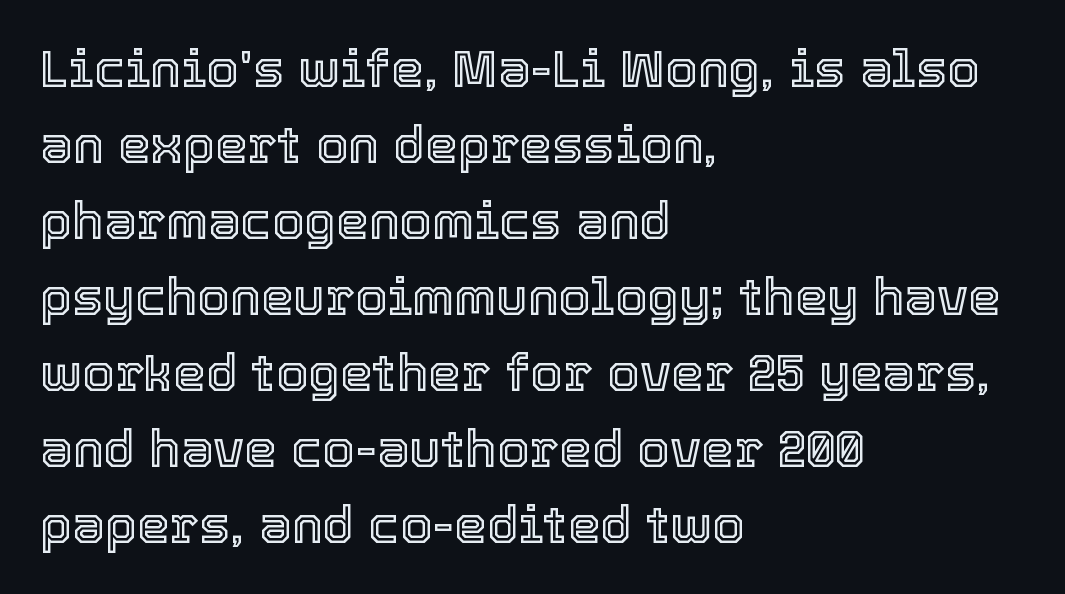
The image shows 52 px text type, upright; set left-aligned, normal line spacing (1.46x), normal letter spacing, not underlined; a medium x-height.
